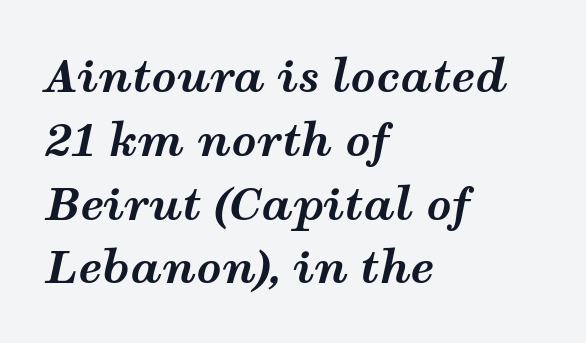
Caption: multi-line text, flush left, ragged right. Anything drawn beneath the words? Only blank space. The letters advance in unequal steps, a hallmark of proportional type. Summary of vertical rhythm: regular, with standard interline spacing. Characters are canted at an angle relative to the baseline's perpendicular.
